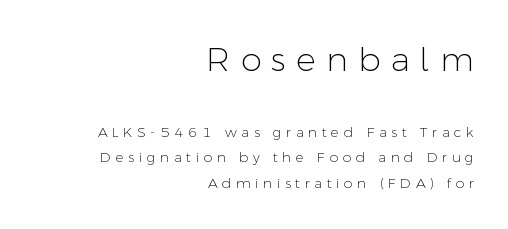
Q: Is the text bold? A: No.
Q: Is the text italic (slanted)? A: No, it is upright.
Q: Is the typeface a serif or a sans-serif typeface? A: Sans-serif.
Q: Is the text underlined? A: No.
Q: How is the paragraph aligned? A: Right-aligned.
Q: Is the spacing between letters normal or unusually wide? A: Unusually wide.
Q: Which block of text is set in a larger size, the first (top) or the second (bottom)? A: The first (top) one.
Q: Width (condensed, normal, or wide)? A: Normal.
Q: Stroke contrast? A: Low.
Q: x-height? A: Medium.
Q: Monospaced? A: No.
